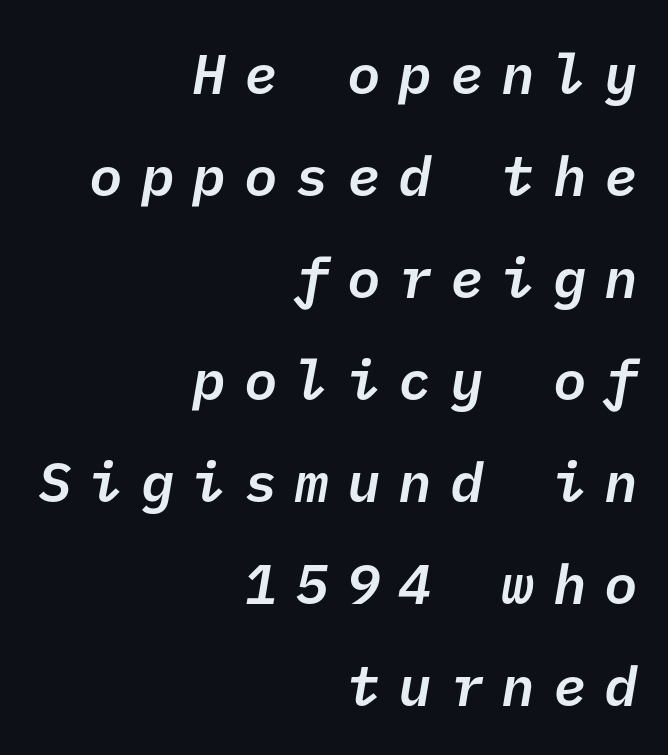
Q: Is the text bold? A: Semi-bold.
Q: Is the typeface a serif or a sans-serif typeface? A: Sans-serif.
Q: Is the text underlined? A: No.
Q: How is the paragraph aligned? A: Right-aligned.
Q: Is the spacing between letters normal or unusually wide? A: Unusually wide.
Q: Width (condensed, normal, or wide)? A: Normal.
Q: Stroke contrast? A: Low.
Q: x-height? A: Medium.
